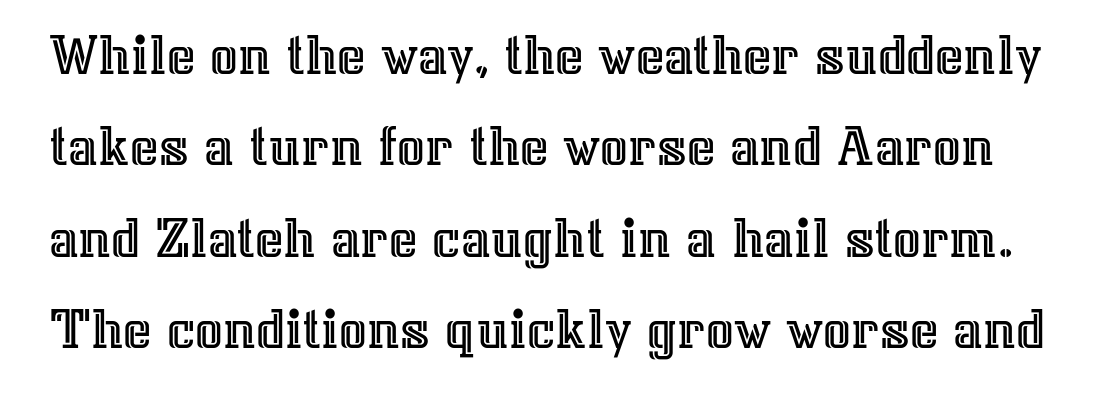
The image shows 61 px text type, upright; set normal line spacing (1.5x), normal letter spacing, not underlined; a medium x-height.
